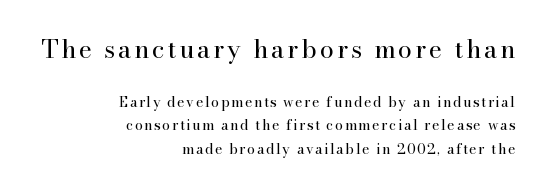
The passage is arranged like a letterhead date or caption credit — flush right. Ordinary non-slanted type is in use. Is this a heavy cut? Hardly; it is regular or lighter. Reading down the column, the eye jumps a familiar distance to each next line. These two chunks differ in scale, with the top chunk taking the larger measure. Just letters on the line, the space beneath them empty.
